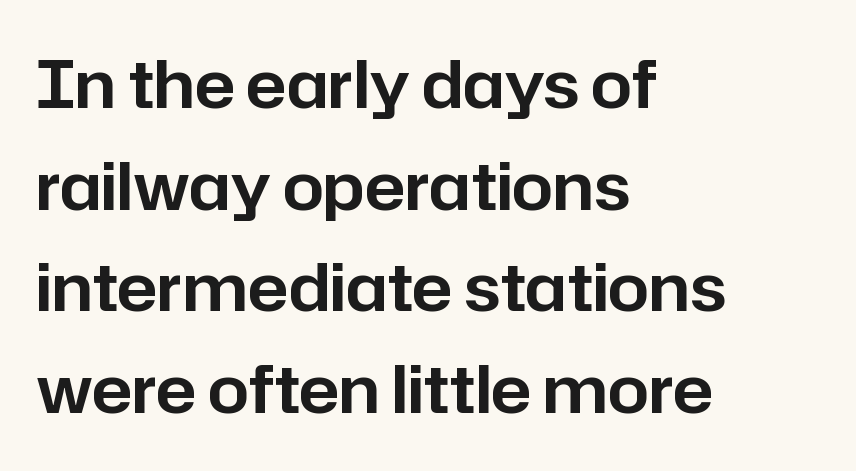
{"serif": "no", "italic": "no", "width": "normal", "stroke_contrast": "low", "x_height": "medium", "monospaced": "no", "underline": "no", "align": "left", "line_spacing": "normal", "line_spacing_ratio": 1.54, "letter_spacing": "normal", "letter_spacing_em": 0.0, "glyph_px": 66}
